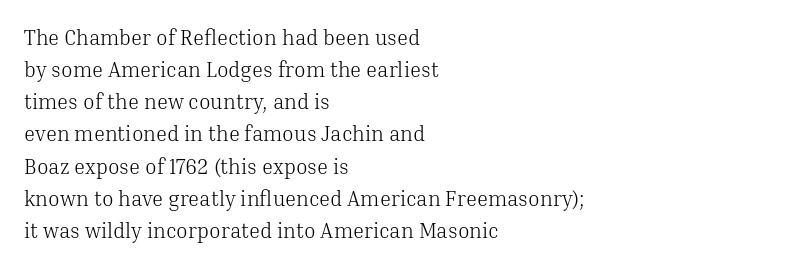
Is the block centered? No — it sits flush against the left margin. Honestly, the row spacing looks completely unremarkable. Check under the words: just untouched page. Ascenders rise straight up at ninety degrees. Nobody touched the tracking dial on this one.
